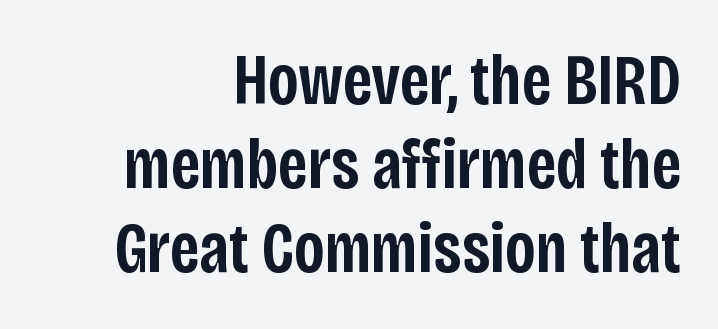
The image shows 71 px semibold, condensed sans-serif type, upright; set right-aligned, line spacing 1.18x, normal letter spacing, not underlined; low stroke contrast and a large x-height.
